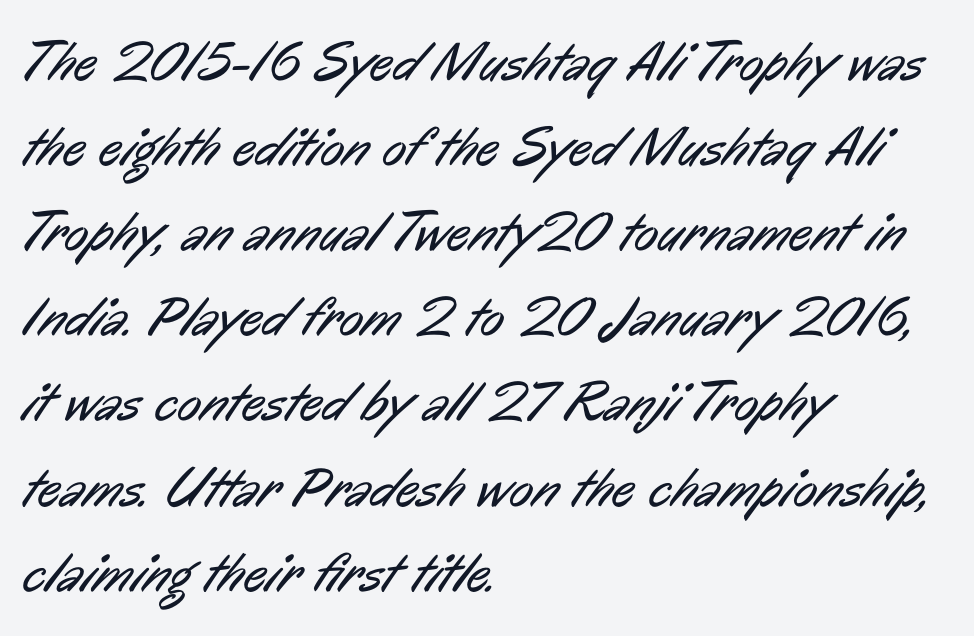
{"serif": "no", "bold": "no", "weight": "regular", "width": "condensed", "stroke_contrast": "low", "x_height": "medium", "monospaced": "no", "underline": "no", "align": "left", "line_spacing": "normal", "line_spacing_ratio": 1.52, "letter_spacing": "normal", "letter_spacing_em": 0.0, "glyph_px": 56}
